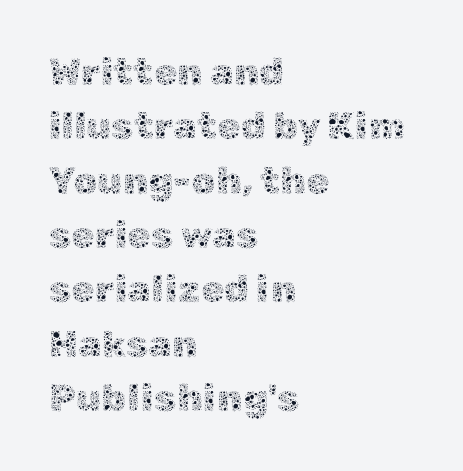
{"italic": "no", "bold": "no", "weight": "thin", "width": "normal", "x_height": "medium", "monospaced": "no", "underline": "no", "align": "left", "line_spacing": "normal", "line_spacing_ratio": 1.43, "letter_spacing": "normal", "letter_spacing_em": 0.0, "glyph_px": 38}
